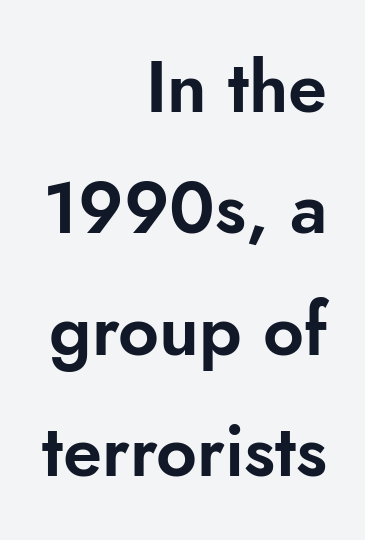
{"serif": "no", "italic": "no", "width": "normal", "stroke_contrast": "low", "x_height": "small", "monospaced": "no", "underline": "no", "align": "right", "line_spacing_ratio": 1.71, "letter_spacing": "normal", "letter_spacing_em": 0.0, "glyph_px": 71}
